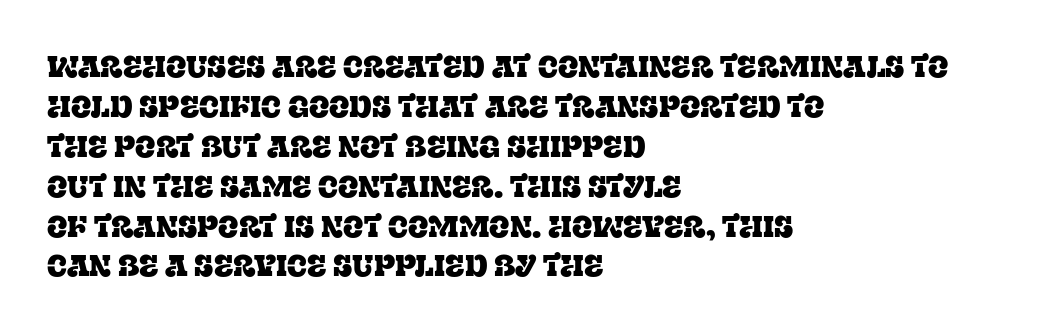
{"serif": "yes", "italic": "no", "width": "normal", "stroke_contrast": "low", "x_height": "large", "monospaced": "no", "underline": "no", "align": "left", "line_spacing": "normal", "line_spacing_ratio": 1.33, "letter_spacing": "normal", "letter_spacing_em": 0.0, "glyph_px": 30}
